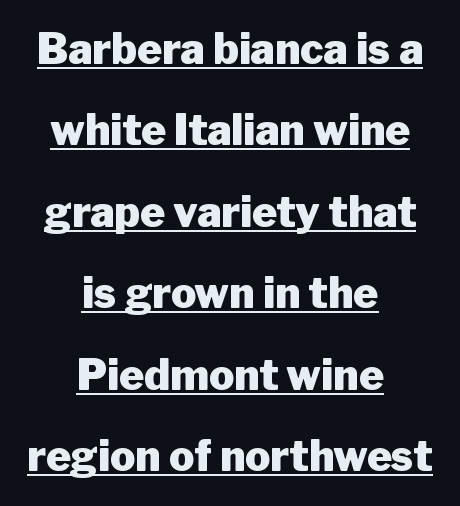
The image shows 42 px heavy sans-serif type, upright; set centered, loose line spacing (1.94x), normal letter spacing, underlined; low stroke contrast and a medium x-height.
